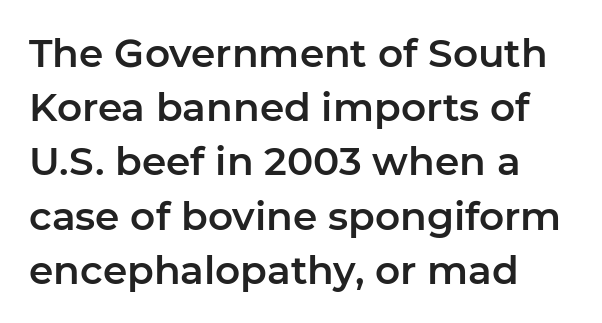
Q: Is the text italic (slanted)? A: No, it is upright.
Q: Is the typeface a serif or a sans-serif typeface? A: Sans-serif.
Q: Is the text underlined? A: No.
Q: Is the spacing between letters normal or unusually wide? A: Normal.
Q: Is the spacing between lines tight, normal or loose? A: Normal.
Q: Width (condensed, normal, or wide)? A: Normal.
Q: Stroke contrast? A: Low.
Q: x-height? A: Medium.
Q: Monospaced? A: No.
